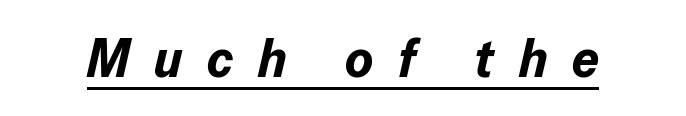
{"italic": "yes", "lean": "right", "slant_degrees": 13, "bold": "yes", "weight": "bold", "width": "normal", "stroke_contrast": "low", "x_height": "medium", "monospaced": "no", "underline": "yes", "letter_spacing": "wide", "letter_spacing_em": 0.47, "glyph_px": 53}
